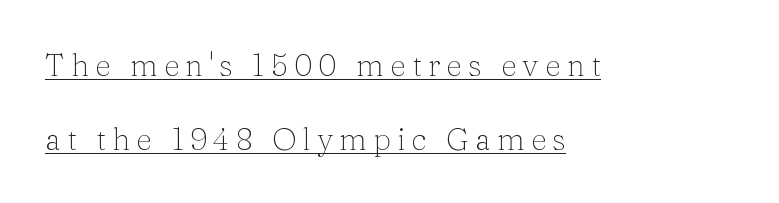
Compared with a typical body face, this is equally light or lighter still. Italic? Not at all — the glyphs are vertical. Beneath each row of characters lies a ruled line. How are the letters spaced? Widely, with obvious added tracking.
